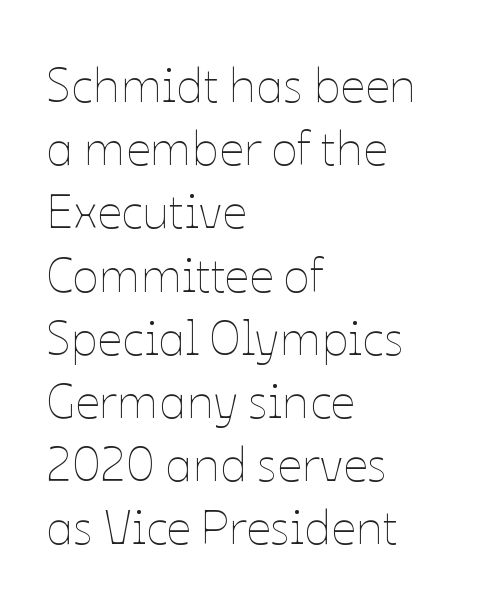
{"italic": "no", "bold": "no", "weight": "thin", "width": "normal", "stroke_contrast": "low", "x_height": "medium", "monospaced": "no", "underline": "no", "align": "left", "line_spacing": "normal", "line_spacing_ratio": 1.29, "letter_spacing": "normal", "letter_spacing_em": 0.0, "glyph_px": 49}
